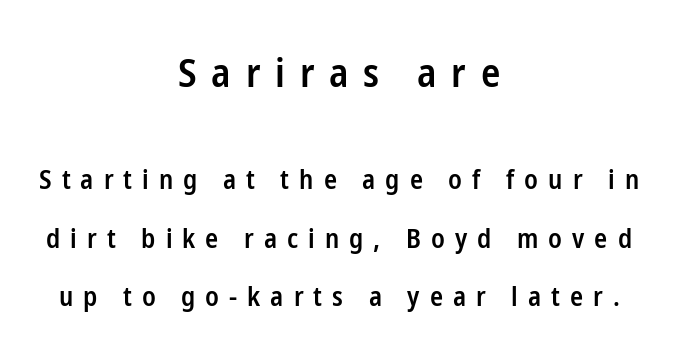
Q: Is the text bold? A: Semi-bold.
Q: Is the text italic (slanted)? A: No, it is upright.
Q: Is the typeface a serif or a sans-serif typeface? A: Sans-serif.
Q: Is the text underlined? A: No.
Q: How is the paragraph aligned? A: Centered.
Q: Is the spacing between letters normal or unusually wide? A: Unusually wide.
Q: Is the spacing between lines tight, normal or loose? A: Loose.
Q: Which block of text is set in a larger size, the first (top) or the second (bottom)? A: The first (top) one.
Q: Width (condensed, normal, or wide)? A: Condensed.
Q: Stroke contrast? A: Low.
Q: x-height? A: Medium.
Q: Monospaced? A: No.
